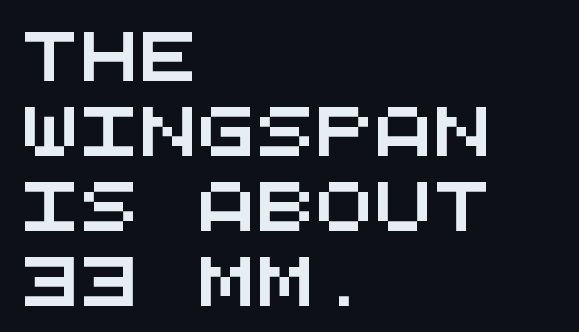
{"serif": "no", "width": "wide", "stroke_contrast": "medium", "x_height": "large", "monospaced": "yes", "underline": "no", "align": "left", "line_spacing": "normal", "line_spacing_ratio": 1.53, "letter_spacing": "normal", "letter_spacing_em": 0.0, "glyph_px": 49}
